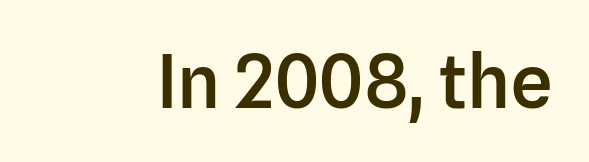
{"serif": "no", "italic": "no", "bold": "semi", "weight": "semibold", "width": "normal", "stroke_contrast": "low", "x_height": "medium", "monospaced": "no", "underline": "no", "letter_spacing": "normal", "letter_spacing_em": 0.0, "glyph_px": 74}
